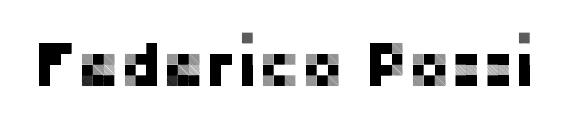
{"serif": "no", "italic": "no", "width": "normal", "stroke_contrast": "low", "x_height": "medium", "monospaced": "no", "underline": "no", "letter_spacing": "normal", "letter_spacing_em": 0.0, "glyph_px": 64}
